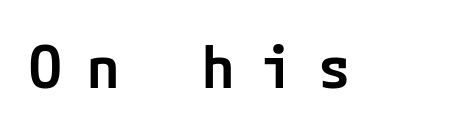
A fair bit of extra ink — the face is semibold, not bold. Italic? Not at all — the glyphs are vertical. Words appear elongated and porous because spacing is wide. The space beneath each line is pristine and unruled. The rendering shows plain stroke endings on the letterforms — a sans-serif design.
